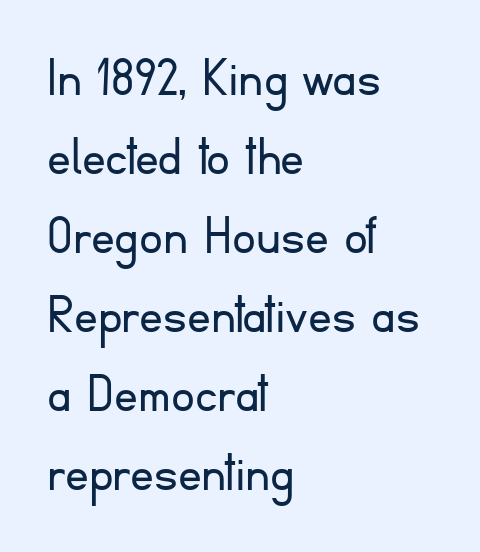
The image shows 59 px light sans-serif type, upright; set left-aligned, normal line spacing (1.34x), normal letter spacing, not underlined; low stroke contrast and a small x-height.
